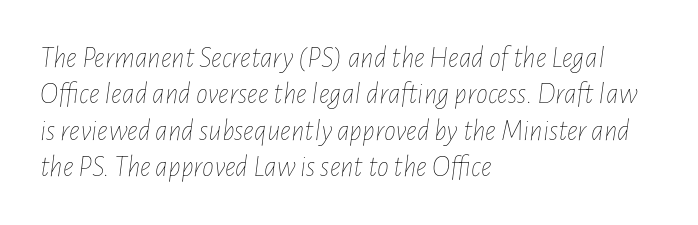
{"italic": "yes", "lean": "right", "slant_degrees": 7, "bold": "no", "weight": "thin", "width": "condensed", "stroke_contrast": "low", "x_height": "medium", "monospaced": "no", "underline": "no", "align": "left", "line_spacing_ratio": 1.21, "letter_spacing": "normal", "letter_spacing_em": 0.0, "glyph_px": 30}
